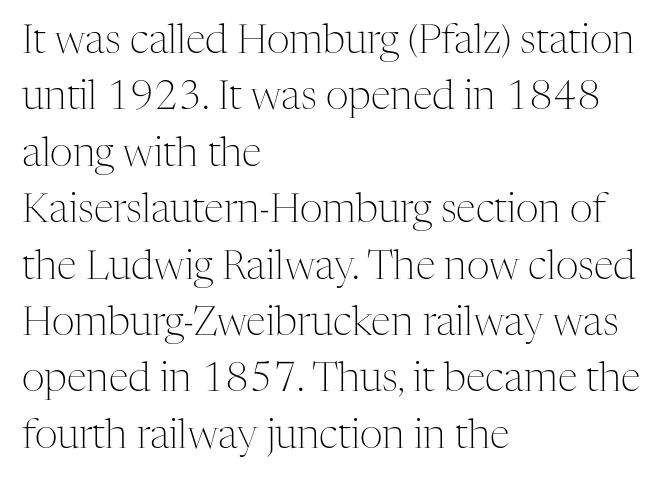
{"serif": "yes", "italic": "no", "bold": "no", "weight": "light", "width": "normal", "stroke_contrast": "medium", "x_height": "medium", "monospaced": "no", "underline": "no", "align": "left", "line_spacing": "normal", "line_spacing_ratio": 1.41, "letter_spacing": "normal", "letter_spacing_em": 0.0, "glyph_px": 40}
